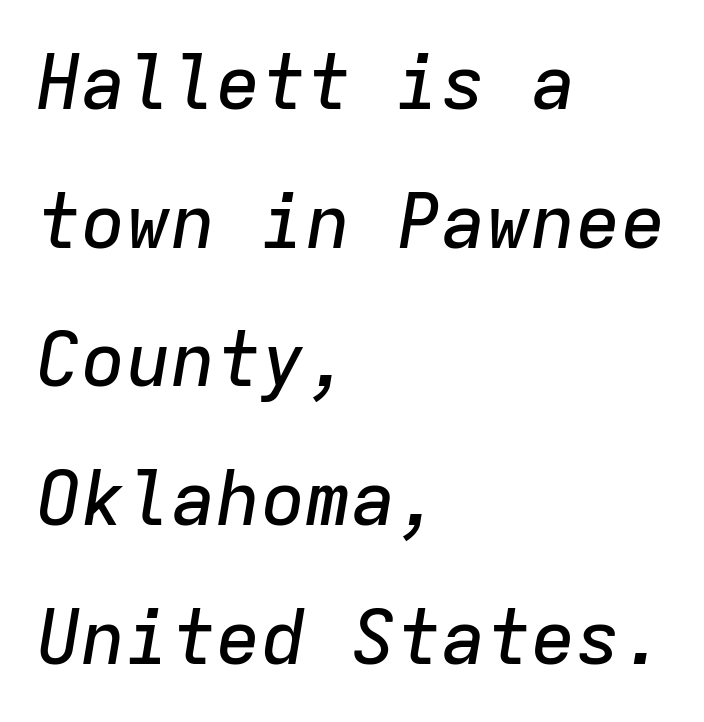
Q: Is the text italic (slanted)? A: Yes, it leans right by about 9 degrees.
Q: Is the text underlined? A: No.
Q: How is the paragraph aligned? A: Left-aligned.
Q: Is the spacing between letters normal or unusually wide? A: Normal.
Q: Width (condensed, normal, or wide)? A: Normal.
Q: Stroke contrast? A: Low.
Q: x-height? A: Medium.
Q: Monospaced? A: Yes.
